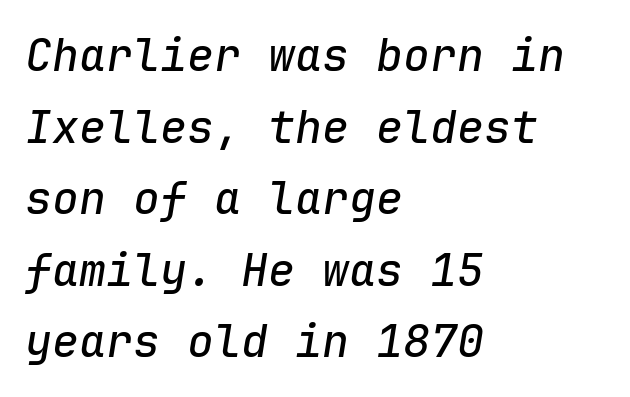
Q: Is the text italic (slanted)? A: Yes, it leans right by about 9 degrees.
Q: Is the text underlined? A: No.
Q: How is the paragraph aligned? A: Left-aligned.
Q: Is the spacing between letters normal or unusually wide? A: Normal.
Q: Is the spacing between lines tight, normal or loose? A: Normal.
Q: Width (condensed, normal, or wide)? A: Normal.
Q: Stroke contrast? A: Low.
Q: x-height? A: Medium.
Q: Monospaced? A: Yes.
